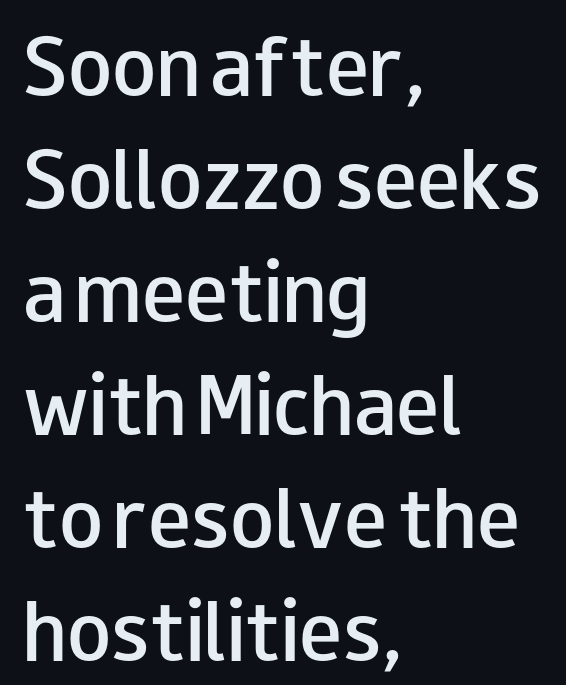
Do the characters align in a grid? No, the font is proportional. The letterforms sit shoulder to shoulder at normal distance. Is there much room between lines? A standard amount, neither cramped nor airy. Unmarked baselines from the first word to the last. Rendered with straight, roman letterforms.
